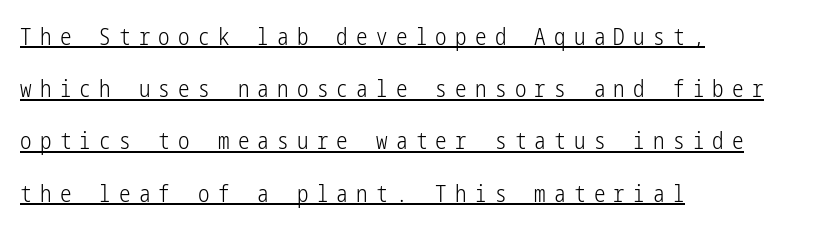
Q: Is the text bold? A: No.
Q: Is the text italic (slanted)? A: No, it is upright.
Q: Is the text underlined? A: Yes.
Q: How is the paragraph aligned? A: Left-aligned.
Q: Is the spacing between letters normal or unusually wide? A: Unusually wide.
Q: Is the spacing between lines tight, normal or loose? A: Loose.
